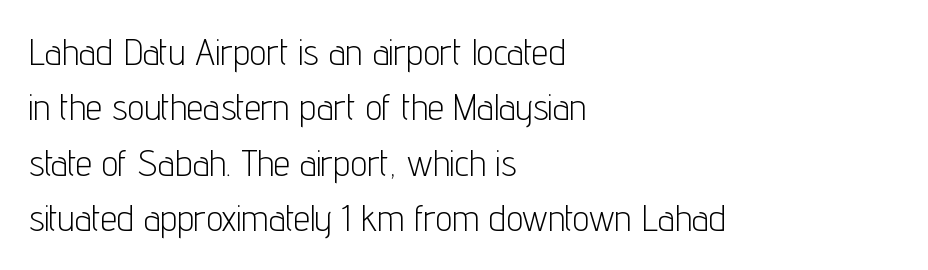
{"serif": "no", "italic": "no", "bold": "no", "weight": "light", "width": "condensed", "stroke_contrast": "low", "x_height": "medium", "monospaced": "no", "underline": "no", "align": "left", "line_spacing": "normal", "line_spacing_ratio": 1.5, "letter_spacing": "normal", "letter_spacing_em": 0.0, "glyph_px": 37}
